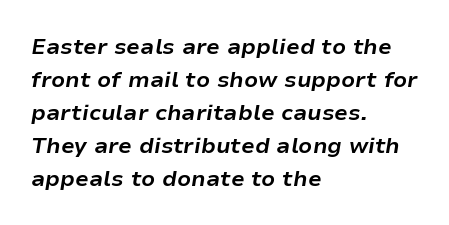
The image shows 22 px bold type, italic (leaning right); set left-aligned, normal line spacing (1.5x), normal letter spacing, not underlined.
